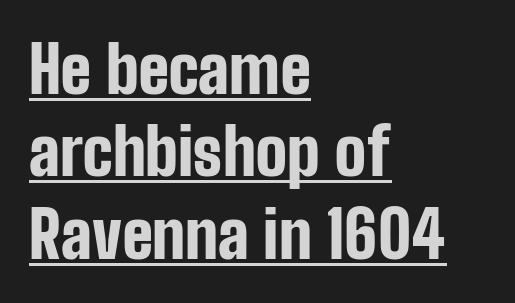
All the whitespace from short lines collects on the right. The letters advance in unequal steps, a hallmark of proportional type. The glyphs in this specimen are sans serif. In terms of leading, this rendering sits right in the middle.
